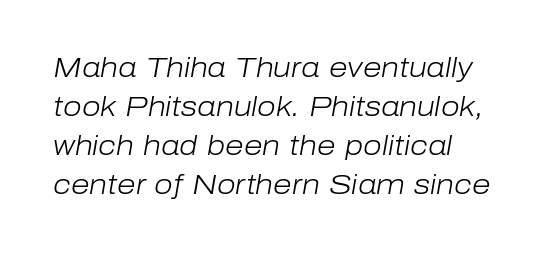
The image shows 27 px text type, italic (leaning right); set normal line spacing (1.44x), normal letter spacing, not underlined.
